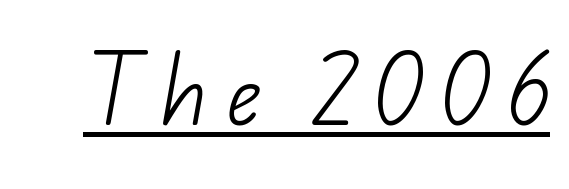
Q: Is the text bold? A: No.
Q: Is the typeface a serif or a sans-serif typeface? A: Sans-serif.
Q: Is the text underlined? A: Yes.
Q: Is the spacing between letters normal or unusually wide? A: Unusually wide.
Q: Width (condensed, normal, or wide)? A: Normal.
Q: Stroke contrast? A: Low.
Q: x-height? A: Small.
Q: Monospaced? A: No.
